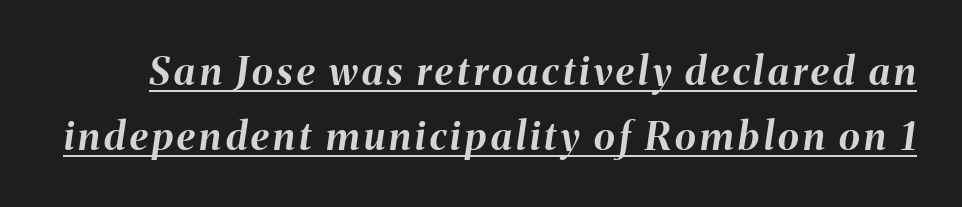
The image shows 39 px bold type, italic (leaning right); set normal line spacing (1.66x), underlined; medium stroke contrast and a medium x-height.
